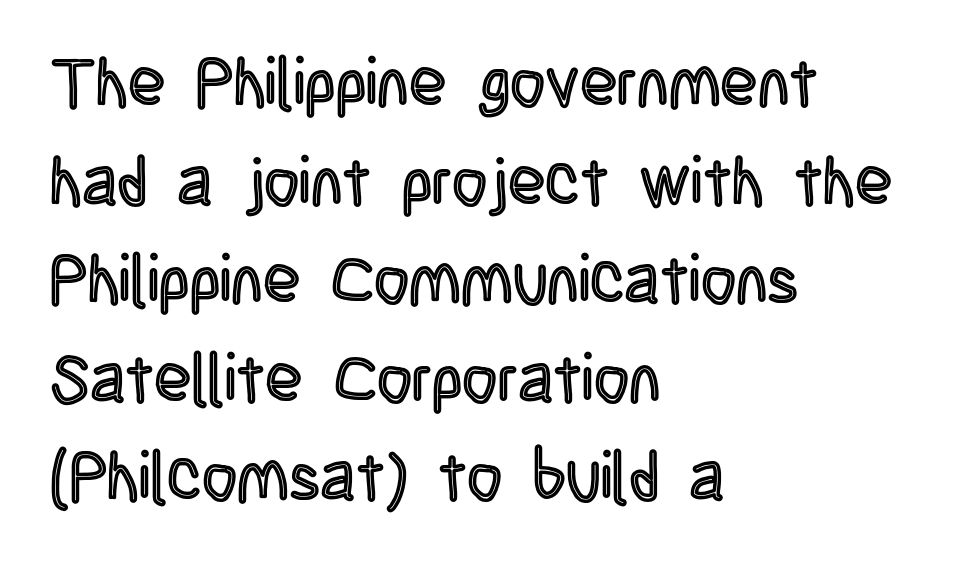
Glyph-to-glyph distance matches everyday printed text. Posture: vertical. Alignment: flush left. The block of text has a typical density, with ordinary space between rows. Unmarked baselines from the first word to the last. Proportional: the letters do not fall into vertical columns.
